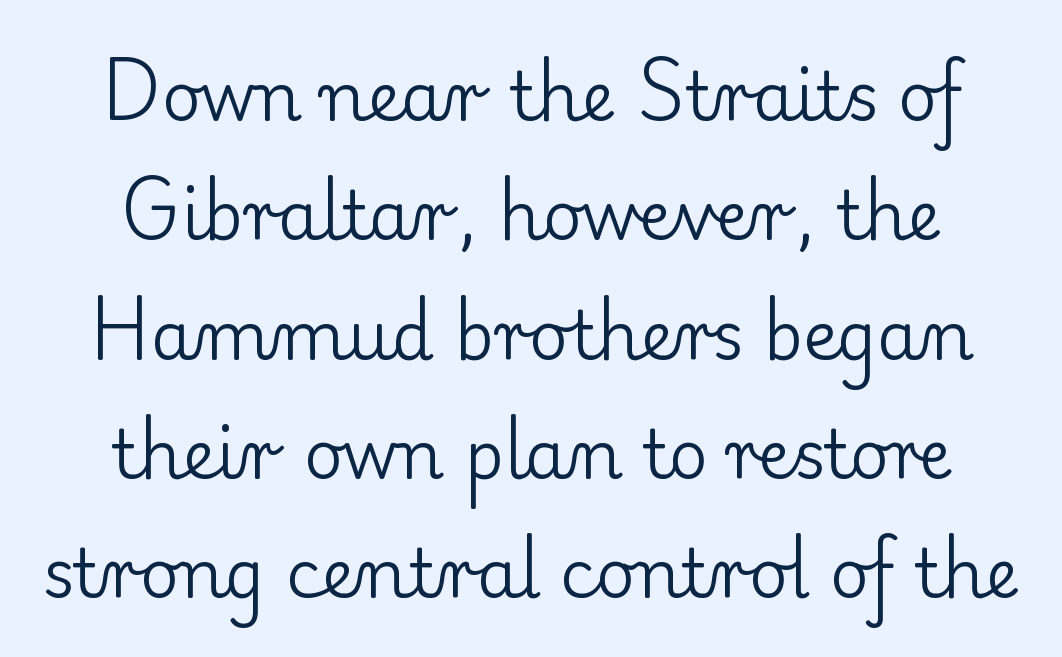
Rendered with straight, roman letterforms. The strip under each line holds only bare page. This sample has the flowing, uneven cadence of proportional lettering. Observe the ordinary spacing: letters are neighbours, not strangers.
